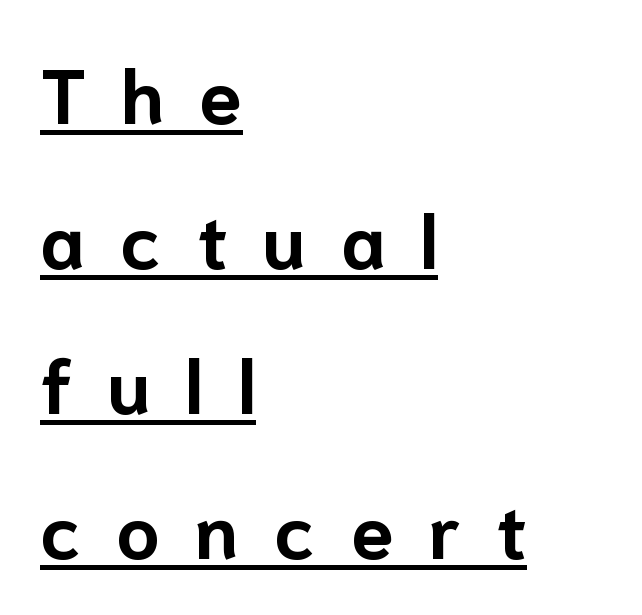
The image shows 76 px bold sans-serif type, upright; set left-aligned, loose line spacing (1.91x), unusually wide letter spacing (+0.47 em), underlined; low stroke contrast and a medium x-height.
